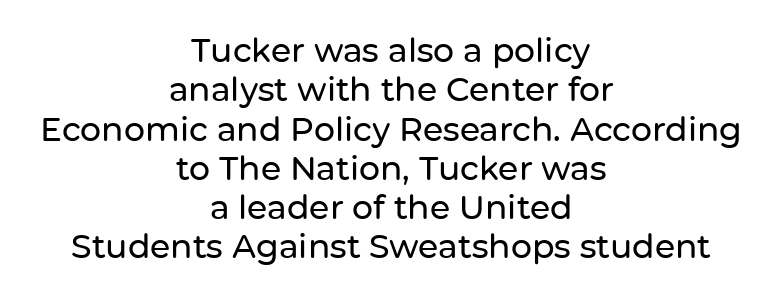
Q: Is the text italic (slanted)? A: No, it is upright.
Q: Is the typeface a serif or a sans-serif typeface? A: Sans-serif.
Q: Is the text underlined? A: No.
Q: How is the paragraph aligned? A: Centered.
Q: Is the spacing between letters normal or unusually wide? A: Normal.
Q: Width (condensed, normal, or wide)? A: Normal.
Q: Stroke contrast? A: Low.
Q: x-height? A: Medium.
Q: Monospaced? A: No.
